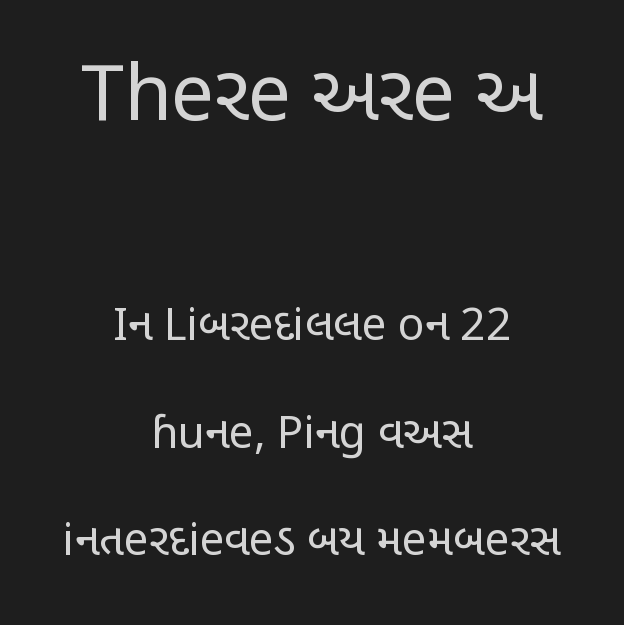
The letters advance in unequal steps, a hallmark of proportional type. Are there feet on the stems? There aren't — it's a sans. Here the glyphs are tracked normally, forming tight word shapes. The more generous point size was reserved for the upper chunk. The foot of each line stays bare and open. Is this a heavy cut? Hardly; it is regular or lighter.
